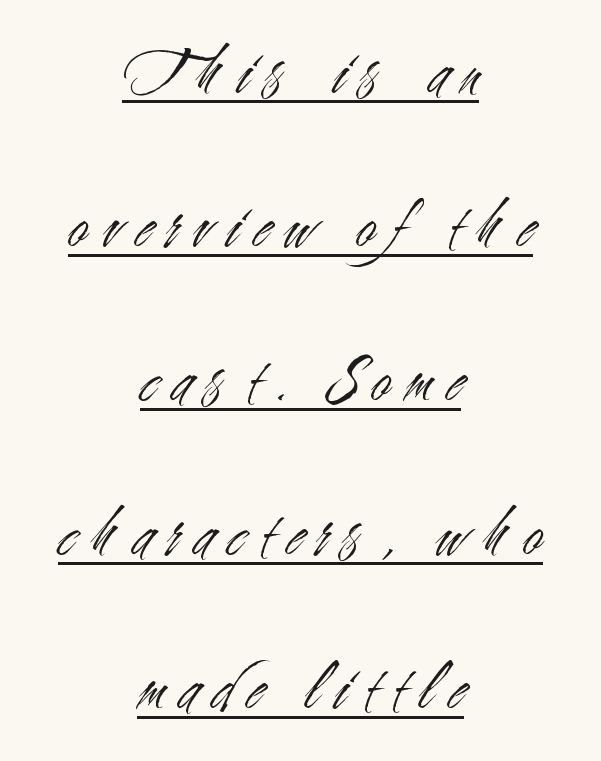
The font family rendered here belongs to the sans-serif group. Honestly, the rows look like they've been pulled way apart. Leftover space on each line is divided equally before and after the words. Short note: letters widely spaced.
